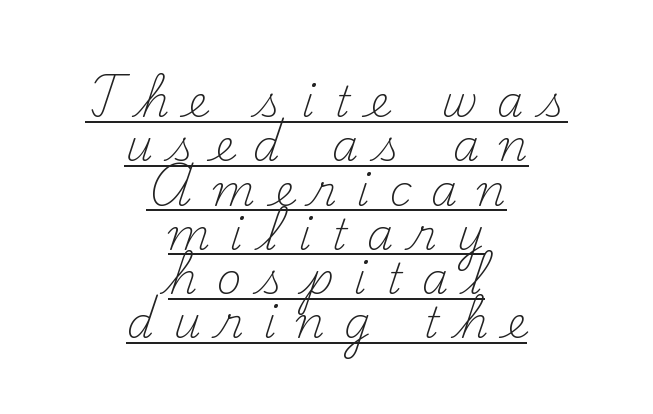
The image shows 43 px light type; set centered, tight line spacing (1.03x), unusually wide letter spacing (+0.45 em), underlined; medium stroke contrast and a small x-height.
